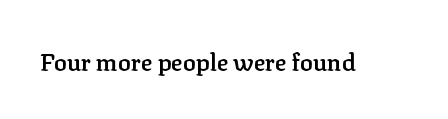
Q: Is the text bold? A: Semi-bold.
Q: Is the text italic (slanted)? A: No, it is upright.
Q: Is the text underlined? A: No.
Q: Is the spacing between letters normal or unusually wide? A: Normal.
